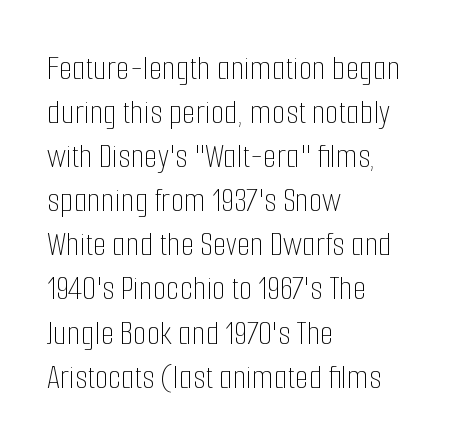
The image shows 35 px thin, condensed type, upright; set left-aligned, normal line spacing (1.26x), normal letter spacing, not underlined; low stroke contrast and a medium x-height.
